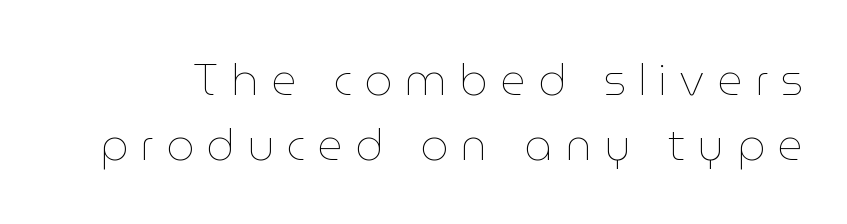
{"italic": "no", "bold": "no", "weight": "thin", "width": "normal", "stroke_contrast": "low", "x_height": "medium", "monospaced": "no", "underline": "no", "line_spacing": "normal", "line_spacing_ratio": 1.47, "letter_spacing": "wide", "letter_spacing_em": 0.28, "glyph_px": 44}
